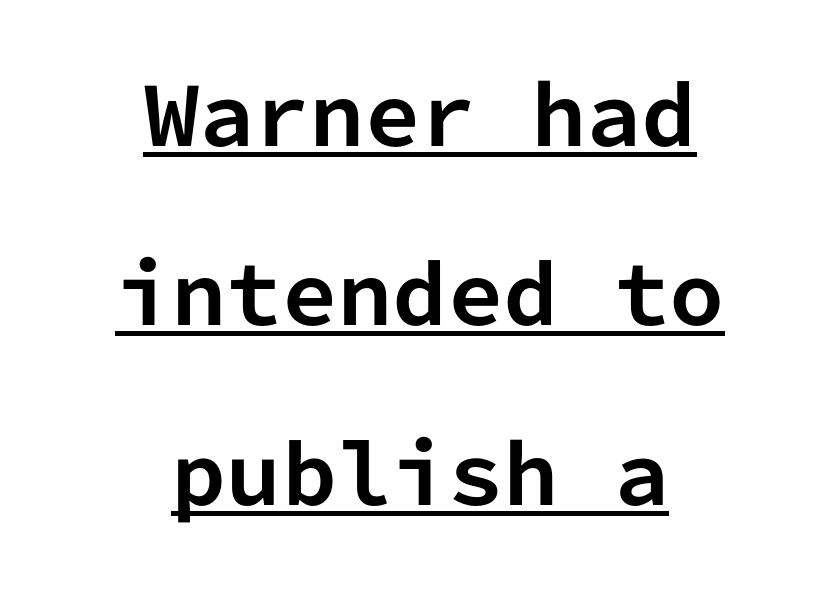
No feet cap the strokes, marking this as sans-serif type. Is the type bold? Yes — the strokes are clearly thick and heavy. This rendering features underlined lettering. Line starts and ends both wander, symmetrically. Monospaced: the letters line up in strict vertical columns.
